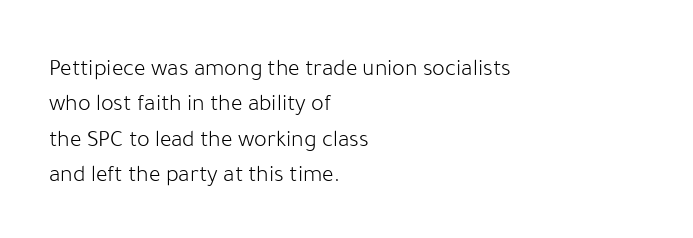
The image shows 24 px text type, upright; set left-aligned, normal line spacing (1.47x), normal letter spacing, not underlined.
